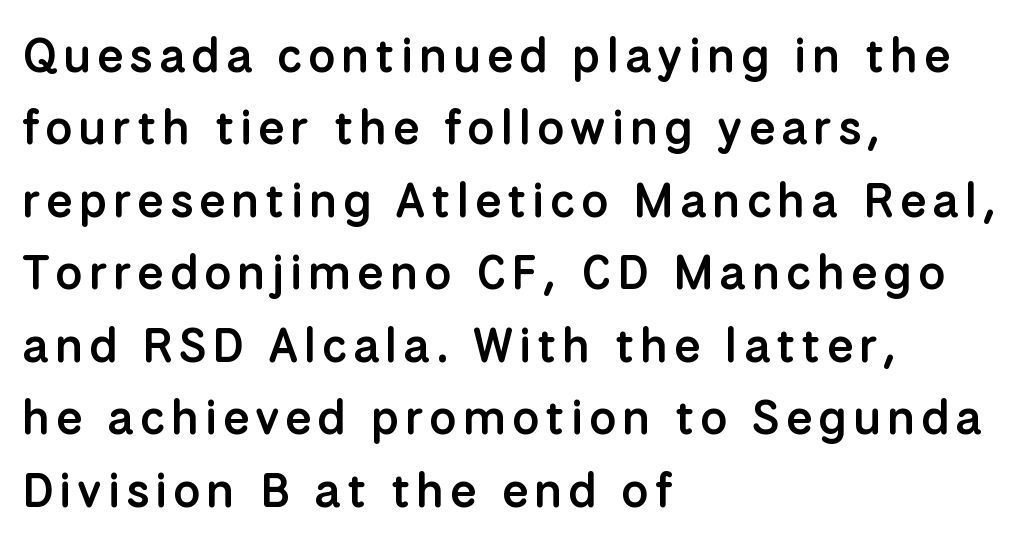
Q: Is the text bold? A: Semi-bold.
Q: Is the text italic (slanted)? A: No, it is upright.
Q: Is the typeface a serif or a sans-serif typeface? A: Sans-serif.
Q: Is the text underlined? A: No.
Q: How is the paragraph aligned? A: Left-aligned.
Q: Is the spacing between lines tight, normal or loose? A: Normal.
Q: Width (condensed, normal, or wide)? A: Normal.
Q: Stroke contrast? A: Low.
Q: x-height? A: Medium.
Q: Monospaced? A: No.
